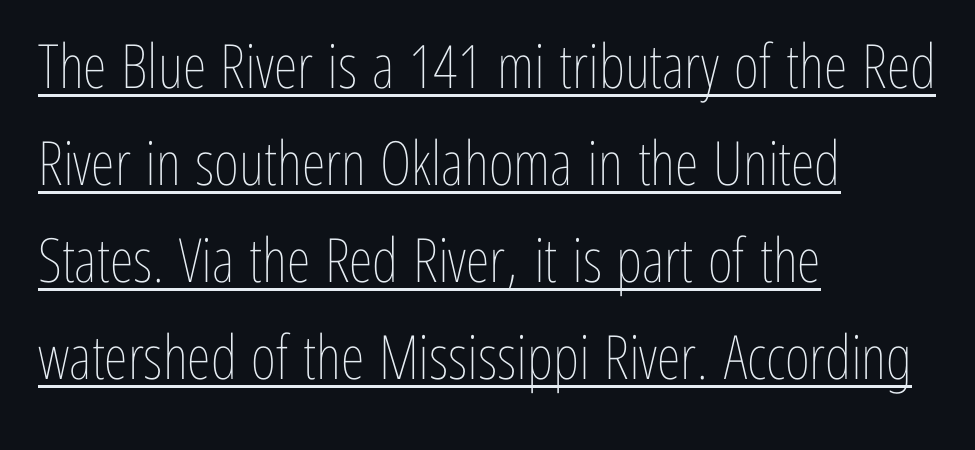
Q: Is the text bold? A: No.
Q: Is the text italic (slanted)? A: No, it is upright.
Q: Is the text underlined? A: Yes.
Q: How is the paragraph aligned? A: Left-aligned.
Q: Is the spacing between letters normal or unusually wide? A: Normal.
Q: Is the spacing between lines tight, normal or loose? A: Normal.
Q: Width (condensed, normal, or wide)? A: Condensed.
Q: Stroke contrast? A: Low.
Q: x-height? A: Medium.
Q: Monospaced? A: No.
